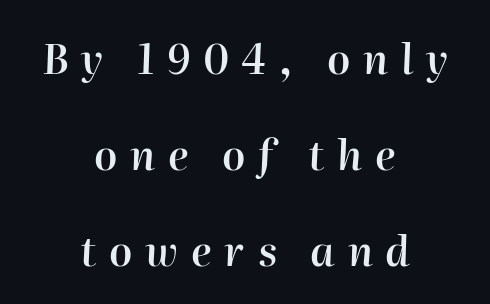
The image shows 41 px semibold type, italic (leaning right); set centered, loose line spacing (2.34x), unusually wide letter spacing (+0.31 em), not underlined; high stroke contrast and a medium x-height.
